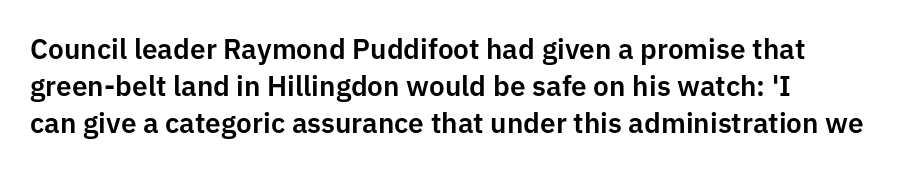
{"serif": "no", "italic": "no", "width": "normal", "stroke_contrast": "low", "x_height": "medium", "monospaced": "no", "underline": "no", "align": "left", "line_spacing": "normal", "line_spacing_ratio": 1.32, "letter_spacing": "normal", "letter_spacing_em": 0.0, "glyph_px": 28}
